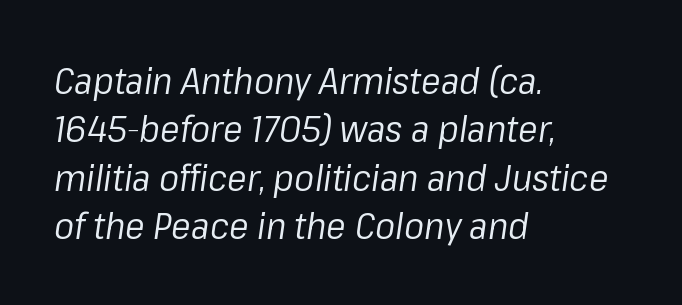
{"italic": "yes", "lean": "right", "slant_degrees": 8, "bold": "no", "weight": "regular", "width": "normal", "stroke_contrast": "low", "x_height": "medium", "monospaced": "no", "underline": "no", "align": "left", "line_spacing": "normal", "line_spacing_ratio": 1.31, "letter_spacing": "normal", "letter_spacing_em": 0.0, "glyph_px": 37}
